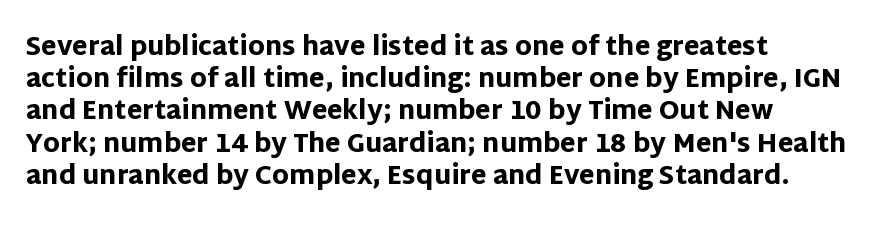
Q: Is the text bold? A: Yes.
Q: Is the text italic (slanted)? A: No, it is upright.
Q: Is the text underlined? A: No.
Q: Is the spacing between letters normal or unusually wide? A: Normal.
Q: Is the spacing between lines tight, normal or loose? A: Normal.
